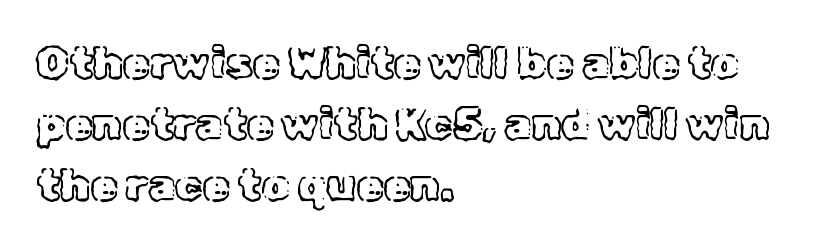
{"italic": "no", "width": "normal", "x_height": "medium", "monospaced": "no", "underline": "no", "align": "left", "line_spacing": "normal", "line_spacing_ratio": 1.39, "letter_spacing": "normal", "letter_spacing_em": 0.0, "glyph_px": 44}
